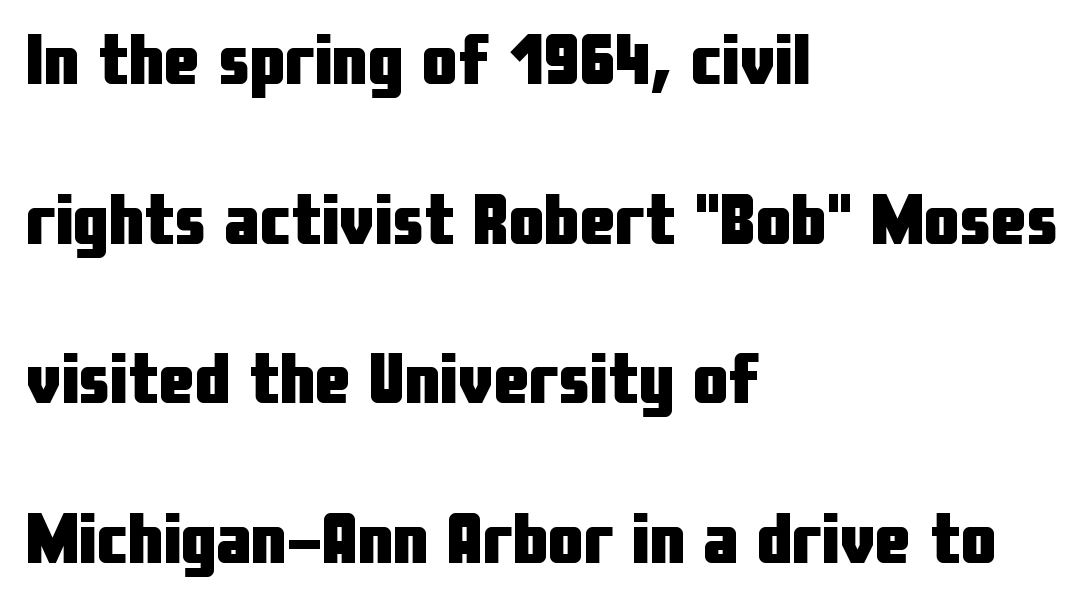
The image shows 71 px heavy, condensed sans-serif type, upright; set left-aligned, loose line spacing (2.25x), normal letter spacing, not underlined; low stroke contrast and a medium x-height.
